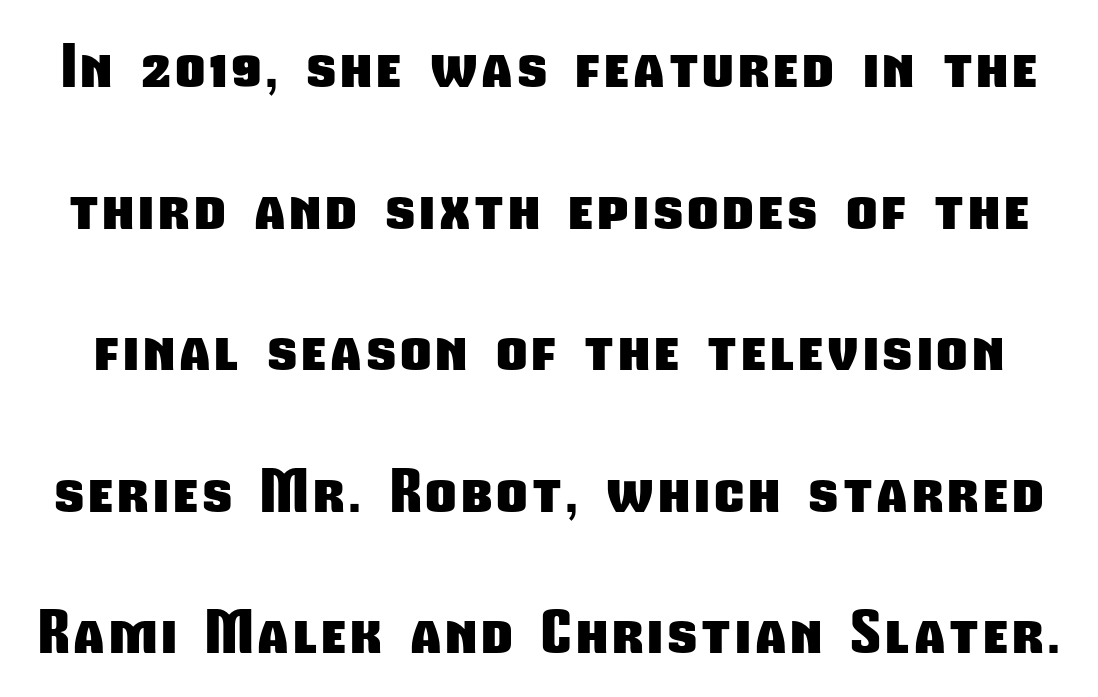
The image shows 58 px heavy, condensed sans-serif type; set loose line spacing (2.44x), not underlined; low stroke contrast and a medium x-height.
